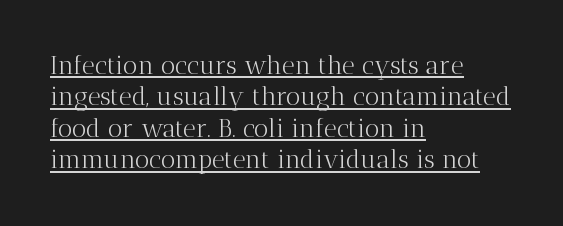
{"italic": "no", "bold": "no", "underline": "yes", "align": "left", "line_spacing": "normal", "line_spacing_ratio": 1.26, "letter_spacing": "normal", "letter_spacing_em": 0.0, "glyph_px": 25}
